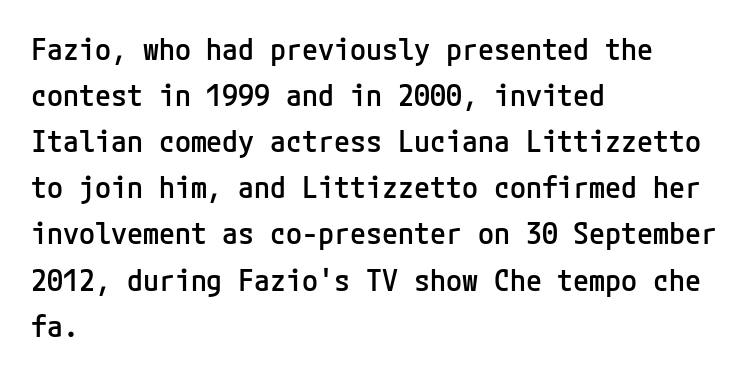
Q: Is the text bold? A: Semi-bold.
Q: Is the text italic (slanted)? A: No, it is upright.
Q: Is the typeface a serif or a sans-serif typeface? A: Sans-serif.
Q: Is the text underlined? A: No.
Q: How is the paragraph aligned? A: Left-aligned.
Q: Is the spacing between letters normal or unusually wide? A: Normal.
Q: Is the spacing between lines tight, normal or loose? A: Normal.
Q: Width (condensed, normal, or wide)? A: Normal.
Q: Stroke contrast? A: Low.
Q: x-height? A: Medium.
